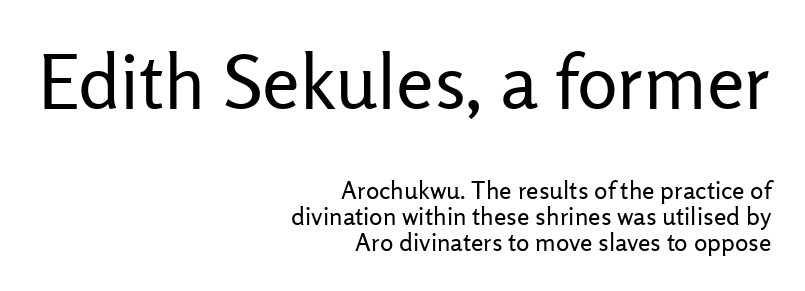
Q: Is the text bold? A: No.
Q: Is the text italic (slanted)? A: No, it is upright.
Q: Is the typeface a serif or a sans-serif typeface? A: Sans-serif.
Q: Is the text underlined? A: No.
Q: How is the paragraph aligned? A: Right-aligned.
Q: Is the spacing between letters normal or unusually wide? A: Normal.
Q: Is the spacing between lines tight, normal or loose? A: Tight.
Q: Which block of text is set in a larger size, the first (top) or the second (bottom)? A: The first (top) one.
Q: Width (condensed, normal, or wide)? A: Normal.
Q: Stroke contrast? A: Low.
Q: x-height? A: Medium.
Q: Monospaced? A: No.
